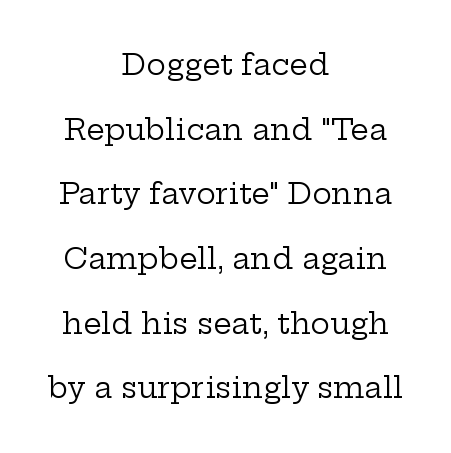
The image shows 29 px regular-weight, wide serif type, upright; set centered, loose line spacing (2.23x), normal letter spacing, not underlined; low stroke contrast and a medium x-height.
